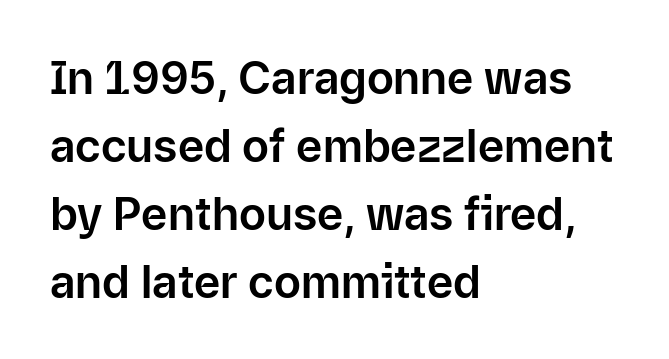
Horizontally, the lines are justified to the leading edge only. Words float on clear page, feet unadorned. You could not count columns in this text — the font is proportionally spaced. The lettering holds an erect, upright posture throughout.
